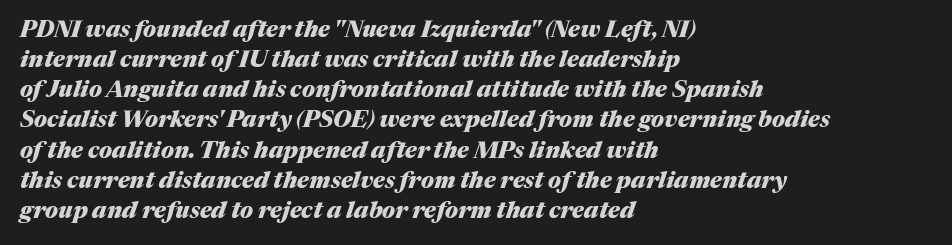
{"italic": "yes", "lean": "right", "slant_degrees": 17, "bold": "yes", "underline": "no", "align": "left", "line_spacing": "normal", "line_spacing_ratio": 1.31, "letter_spacing": "normal", "letter_spacing_em": 0.0, "glyph_px": 23}
